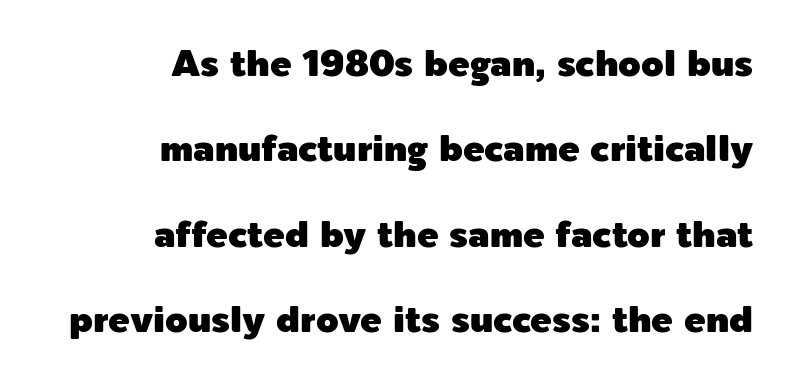
{"serif": "no", "italic": "no", "width": "normal", "x_height": "medium", "monospaced": "no", "underline": "no", "align": "right", "line_spacing": "loose", "line_spacing_ratio": 2.37, "letter_spacing": "normal", "letter_spacing_em": 0.0, "glyph_px": 36}
